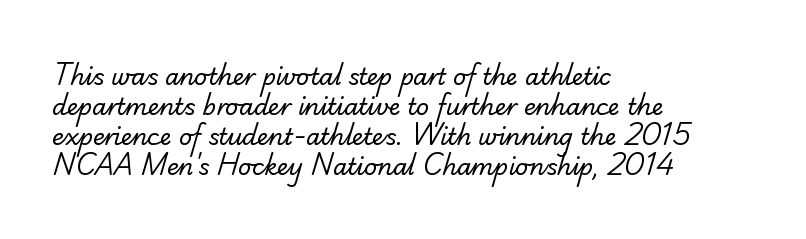
Q: Is the text bold? A: No.
Q: Is the text underlined? A: No.
Q: How is the paragraph aligned? A: Left-aligned.
Q: Is the spacing between letters normal or unusually wide? A: Normal.
Q: Is the spacing between lines tight, normal or loose? A: Normal.
